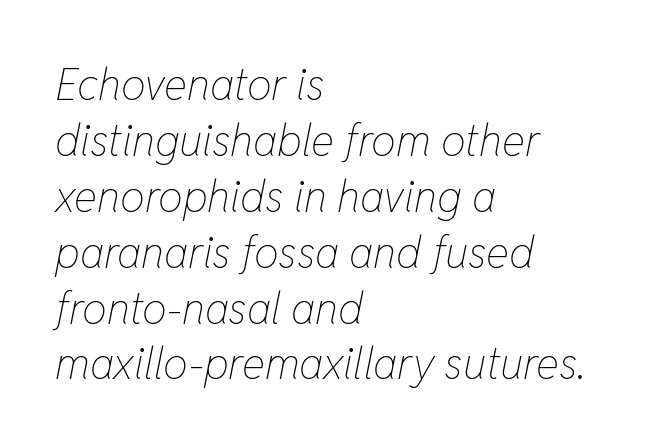
{"italic": "yes", "lean": "right", "slant_degrees": 11, "bold": "no", "weight": "thin", "width": "condensed", "stroke_contrast": "low", "x_height": "medium", "monospaced": "no", "underline": "no", "align": "left", "line_spacing": "normal", "line_spacing_ratio": 1.27, "letter_spacing": "normal", "letter_spacing_em": 0.0, "glyph_px": 44}
